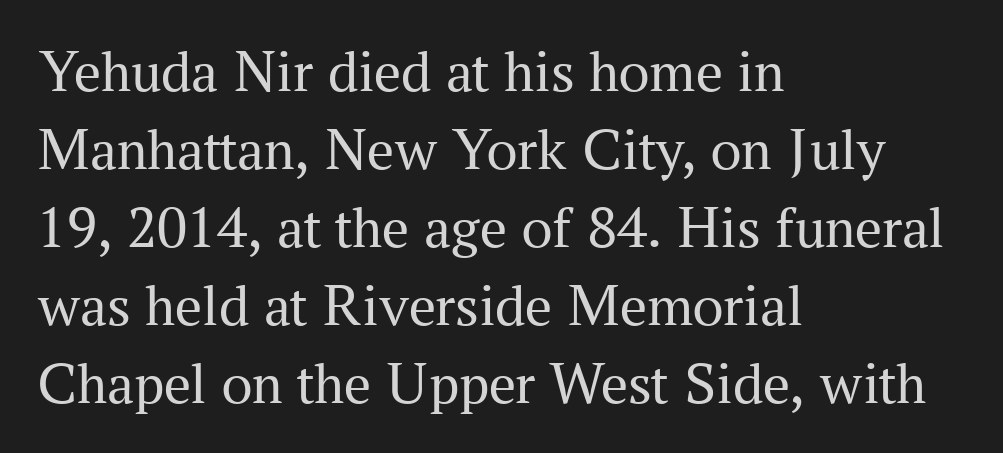
One-word summary of the alignment: left. Typographically, this falls in the serif category. Has an underline been added? It has not. Quick note: not italic, upright.
